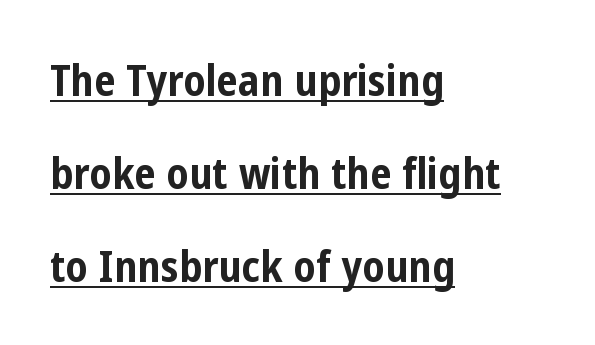
{"serif": "no", "italic": "no", "bold": "yes", "weight": "bold", "width": "condensed", "stroke_contrast": "low", "x_height": "medium", "monospaced": "no", "underline": "yes", "align": "left", "line_spacing": "loose", "line_spacing_ratio": 2.16, "letter_spacing": "normal", "letter_spacing_em": 0.0, "glyph_px": 43}
